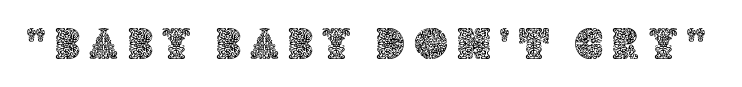
Q: Is the text italic (slanted)? A: No, it is upright.
Q: Is the text underlined? A: No.
Q: Is the spacing between letters normal or unusually wide? A: Unusually wide.
Q: Width (condensed, normal, or wide)? A: Normal.
Q: x-height? A: Large.
Q: Monospaced? A: No.
